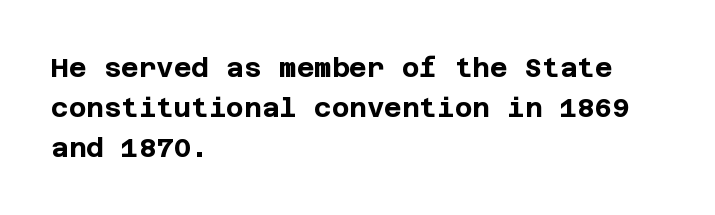
Q: Is the text bold? A: Yes.
Q: Is the text italic (slanted)? A: No, it is upright.
Q: Is the text underlined? A: No.
Q: How is the paragraph aligned? A: Left-aligned.
Q: Is the spacing between letters normal or unusually wide? A: Normal.
Q: Is the spacing between lines tight, normal or loose? A: Normal.
